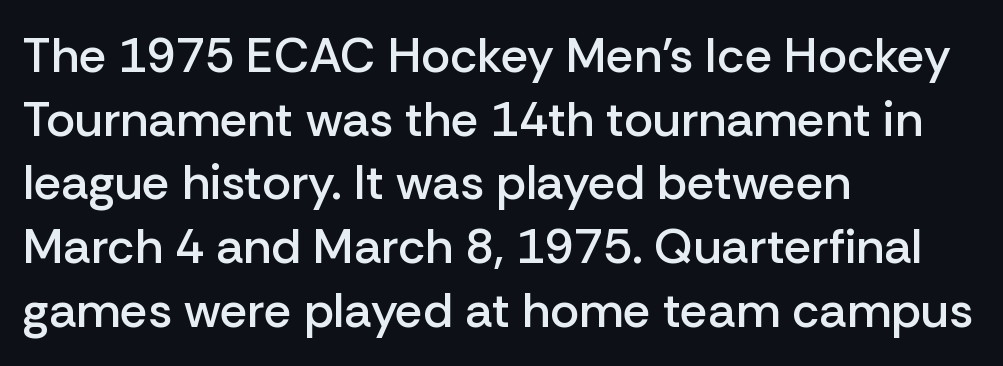
The image shows 49 px semibold sans-serif type, upright; set left-aligned, normal line spacing (1.3x), normal letter spacing, not underlined; low stroke contrast and a medium x-height.
